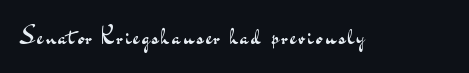
Q: Is the text bold? A: No.
Q: Is the text italic (slanted)? A: Yes.
Q: Is the text underlined? A: No.
